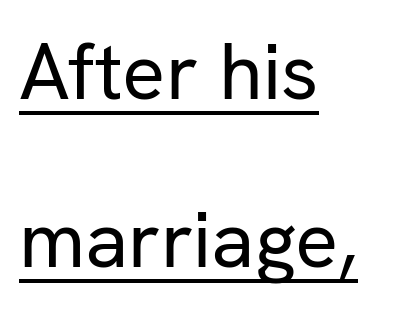
The image shows 80 px regular-weight sans-serif type, upright; set left-aligned, loose line spacing (2.1x), normal letter spacing, underlined; low stroke contrast and a medium x-height.
